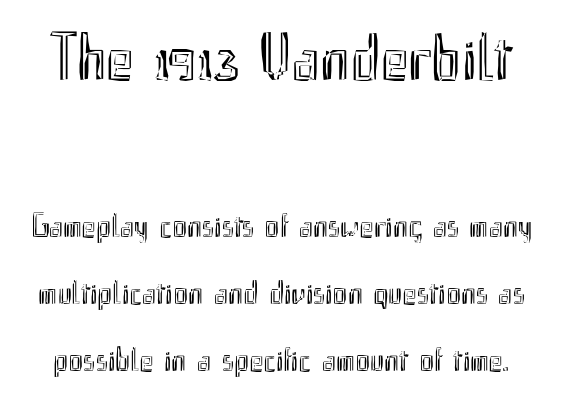
Short note: letters normally spaced. The passage shown stacks its lines with a broad gap. Do the characters align in a grid? No, the font is proportional. The letters stand straight up with perfectly vertical stems. Quick note: underline off. Is the lower block the larger one? No — the upper block carries the bigger type.
